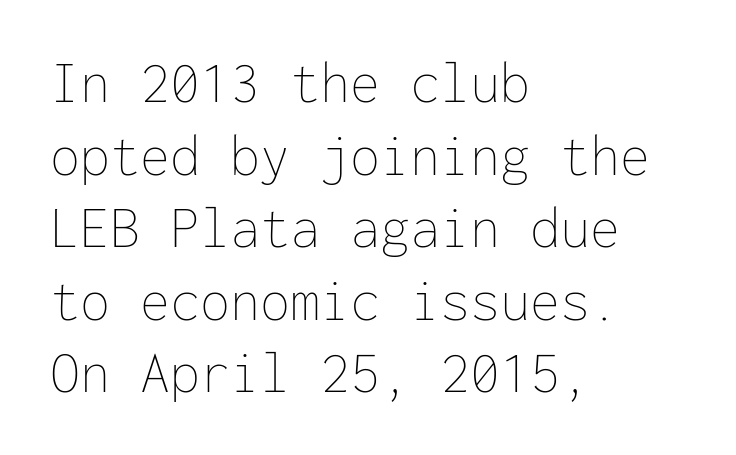
Q: Is the text bold? A: No.
Q: Is the text italic (slanted)? A: No, it is upright.
Q: Is the text underlined? A: No.
Q: How is the paragraph aligned? A: Left-aligned.
Q: Is the spacing between letters normal or unusually wide? A: Normal.
Q: Width (condensed, normal, or wide)? A: Normal.
Q: Stroke contrast? A: Low.
Q: x-height? A: Medium.
Q: Monospaced? A: Yes.
